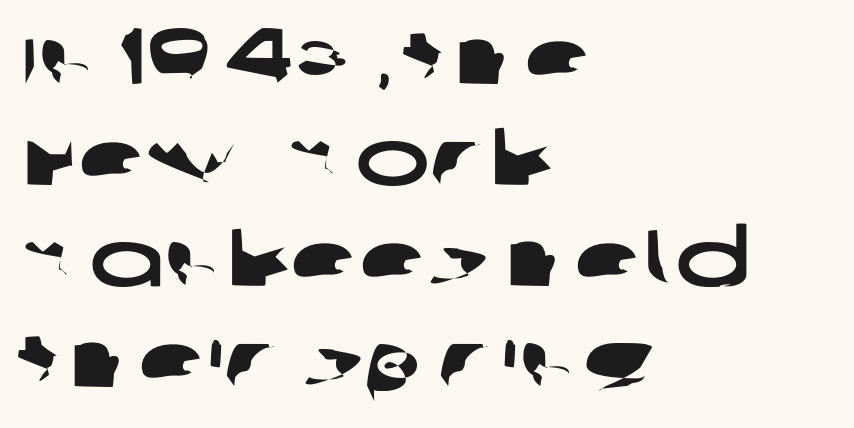
The glyphs in this specimen are sans serif. Notice how descenders clear the ascenders below comfortably — that's standard leading. Words float on clear page, feet unadorned. The line texture is even and compact thanks to regular tracking. The rendering uses natural spacing where letterforms have individual widths.
